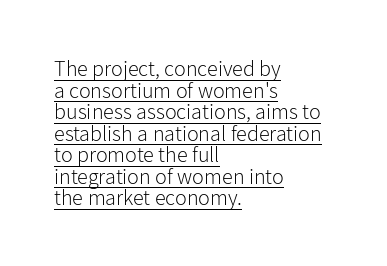
The image shows 22 px text type, upright; set left-aligned, tight line spacing (0.98x), normal letter spacing, underlined.
